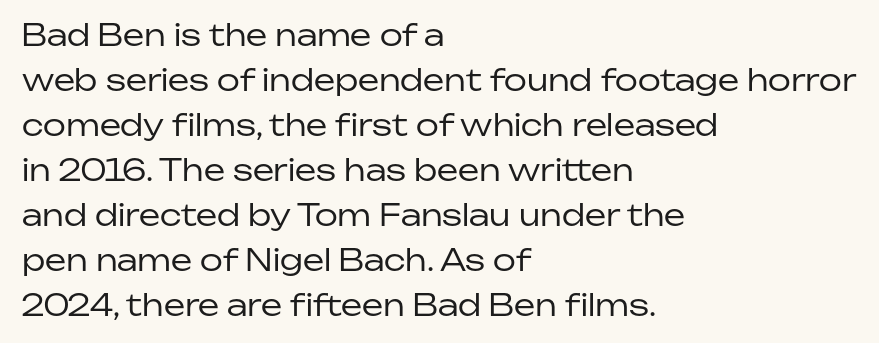
The image shows 30 px regular-weight sans-serif type, upright; set left-aligned, normal line spacing (1.5x), normal letter spacing, not underlined; low stroke contrast and a medium x-height.
